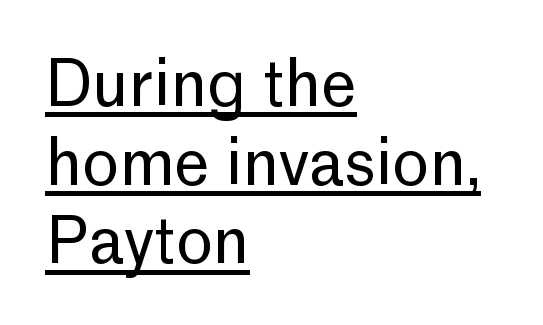
Q: Is the text bold? A: No.
Q: Is the text italic (slanted)? A: No, it is upright.
Q: Is the typeface a serif or a sans-serif typeface? A: Sans-serif.
Q: Is the text underlined? A: Yes.
Q: How is the paragraph aligned? A: Left-aligned.
Q: Is the spacing between letters normal or unusually wide? A: Normal.
Q: Is the spacing between lines tight, normal or loose? A: Normal.
Q: Width (condensed, normal, or wide)? A: Normal.
Q: Stroke contrast? A: Low.
Q: x-height? A: Medium.
Q: Monospaced? A: No.
